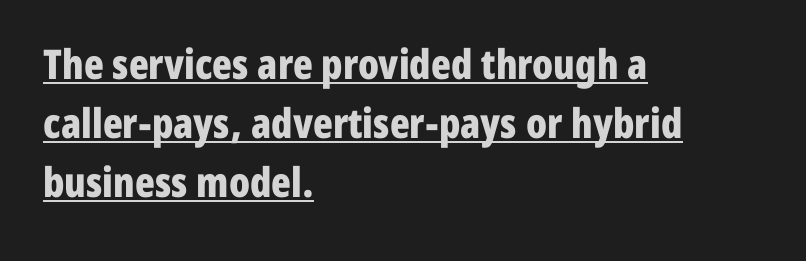
Rendered with straight, roman letterforms. The words here are underlined. Bold? Absolutely — the strokes are thick and heavy. In terms of leading, this rendering sits right in the middle. Think of a printed novel: that variable character pitch is what you see here.
